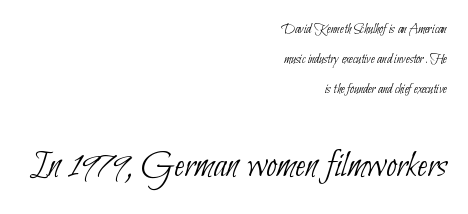
{"serif": "no", "bold": "no", "weight": "thin", "width": "condensed", "stroke_contrast": "low", "x_height": "small", "monospaced": "no", "underline": "no", "align": "right", "line_spacing": "loose", "line_spacing_ratio": 2.14, "letter_spacing": "normal", "letter_spacing_em": 0.0, "larger_block": "second", "size_ratio": 2.79, "glyph_px": 39}
